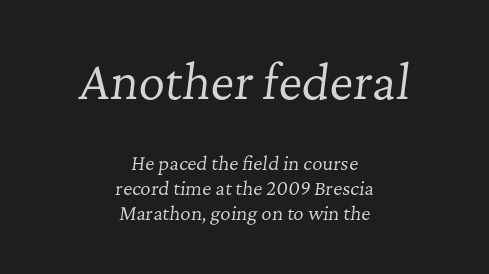
The image shows 46 px regular-weight serif type, italic (leaning right); set centered, normal line spacing (1.39x), normal letter spacing, not underlined; the first (top) block is 2.56x larger; low stroke contrast and a medium x-height.
